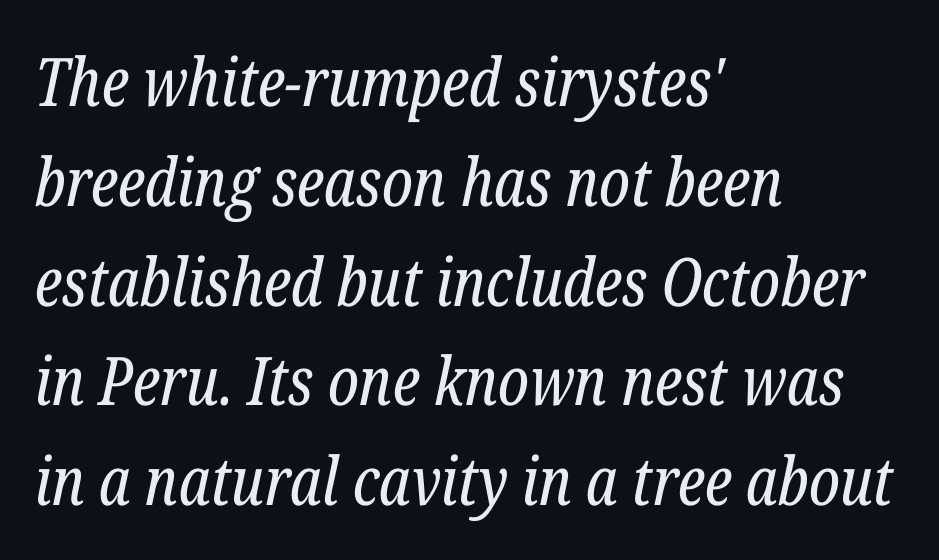
Q: Is the text bold? A: No.
Q: Is the text italic (slanted)? A: Yes, it leans right by about 12 degrees.
Q: Is the typeface a serif or a sans-serif typeface? A: Serif.
Q: Is the text underlined? A: No.
Q: How is the paragraph aligned? A: Left-aligned.
Q: Is the spacing between letters normal or unusually wide? A: Normal.
Q: Is the spacing between lines tight, normal or loose? A: Normal.
Q: Width (condensed, normal, or wide)? A: Condensed.
Q: Stroke contrast? A: Low.
Q: x-height? A: Medium.
Q: Monospaced? A: No.
